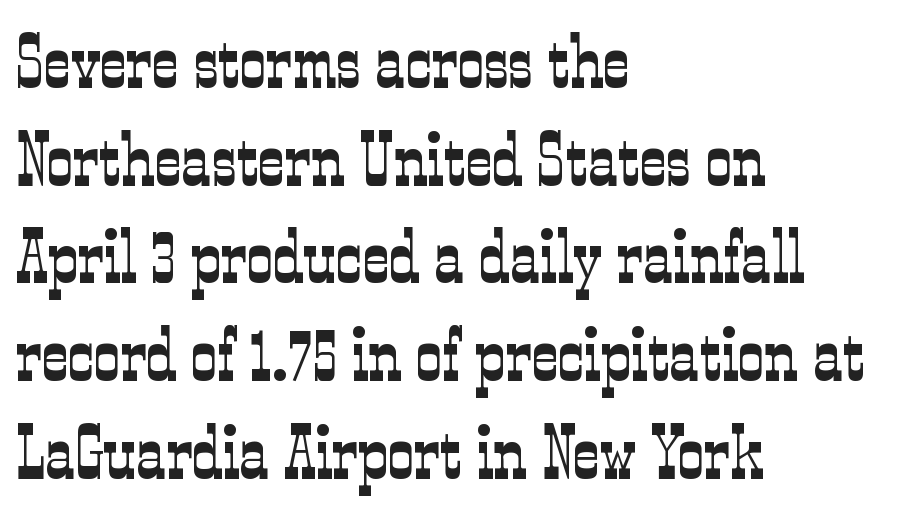
{"serif": "yes", "italic": "no", "bold": "no", "weight": "light", "width": "condensed", "stroke_contrast": "low", "x_height": "medium", "monospaced": "no", "underline": "no", "align": "left", "line_spacing": "normal", "line_spacing_ratio": 1.32, "letter_spacing": "normal", "letter_spacing_em": 0.0, "glyph_px": 74}
